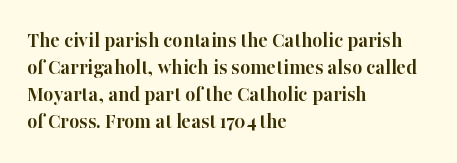
{"italic": "no", "bold": "yes", "underline": "no", "align": "left", "line_spacing_ratio": 1.23, "letter_spacing": "normal", "letter_spacing_em": 0.0, "glyph_px": 22}
